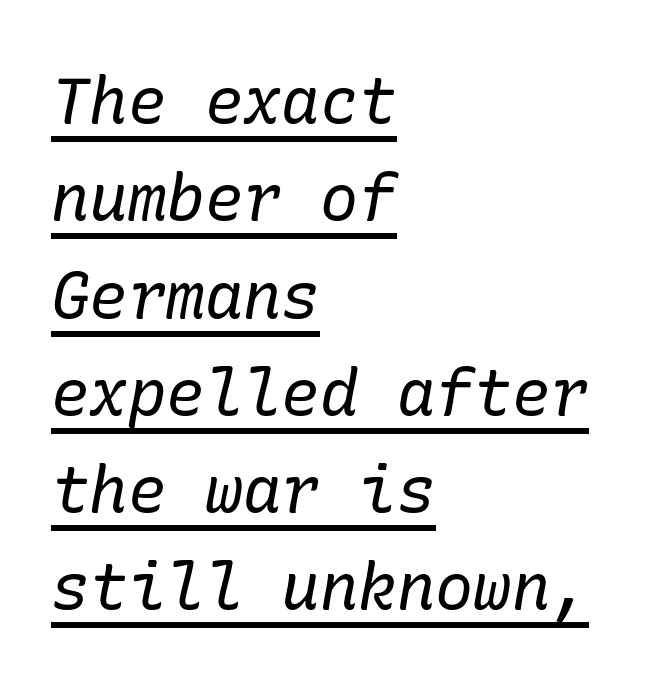
The passage is arranged the way most books set body copy — flush left. Regular leading. You can tell it's italic because the verticals aren't actually vertical.
